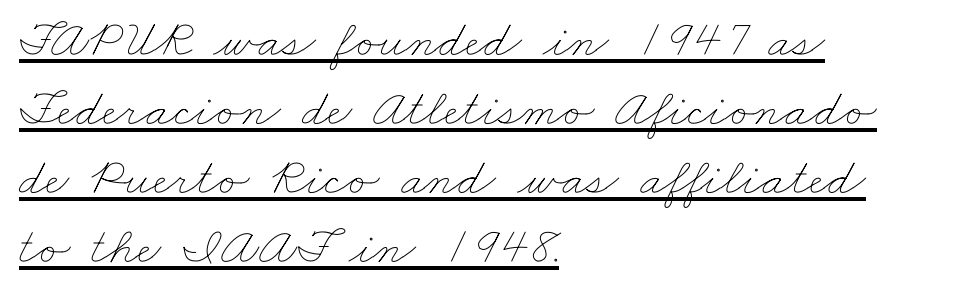
{"bold": "no", "weight": "thin", "width": "wide", "stroke_contrast": "low", "x_height": "small", "monospaced": "no", "underline": "yes", "align": "left", "line_spacing": "normal", "line_spacing_ratio": 1.3, "letter_spacing": "normal", "letter_spacing_em": 0.0, "glyph_px": 53}
